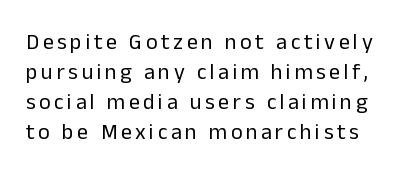
Q: Is the text bold? A: No.
Q: Is the text italic (slanted)? A: No, it is upright.
Q: Is the text underlined? A: No.
Q: Is the spacing between lines tight, normal or loose? A: Normal.
